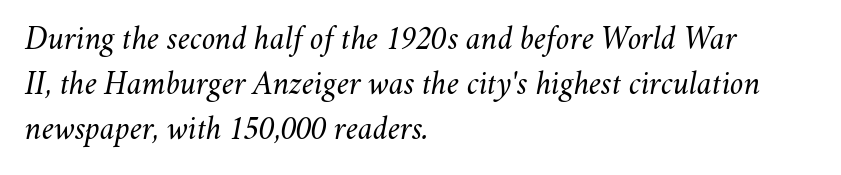
{"italic": "yes", "lean": "right", "slant_degrees": 11, "bold": "no", "weight": "regular", "width": "normal", "stroke_contrast": "medium", "x_height": "small", "monospaced": "no", "underline": "no", "align": "left", "line_spacing": "normal", "line_spacing_ratio": 1.37, "letter_spacing": "normal", "letter_spacing_em": 0.0, "glyph_px": 33}
